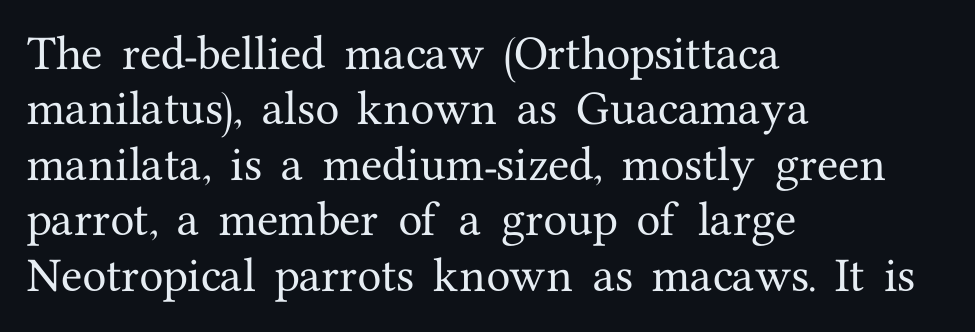
Q: Is the text italic (slanted)? A: No, it is upright.
Q: Is the typeface a serif or a sans-serif typeface? A: Serif.
Q: Is the text underlined? A: No.
Q: How is the paragraph aligned? A: Left-aligned.
Q: Is the spacing between letters normal or unusually wide? A: Normal.
Q: Is the spacing between lines tight, normal or loose? A: Normal.
Q: Width (condensed, normal, or wide)? A: Normal.
Q: Stroke contrast? A: Medium.
Q: x-height? A: Medium.
Q: Monospaced? A: No.
